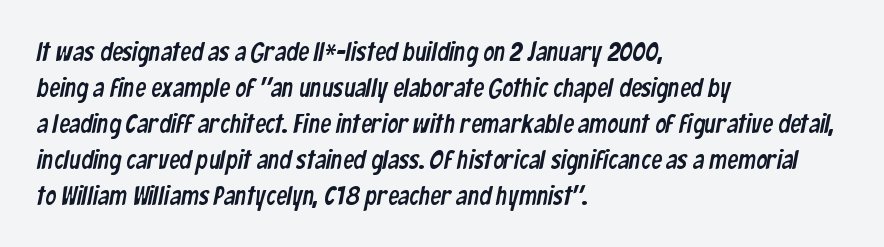
Nobody touched the tracking dial on this one. Which margin do the lines hug? The left one — the right edge is uneven. The passage shown is not underscored anywhere. Compared with typical paragraphs, the rows here are spaced about the same.
